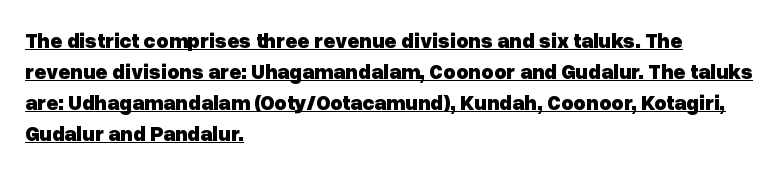
The image shows 21 px bold type, upright; set left-aligned, normal line spacing (1.47x), normal letter spacing, underlined.
